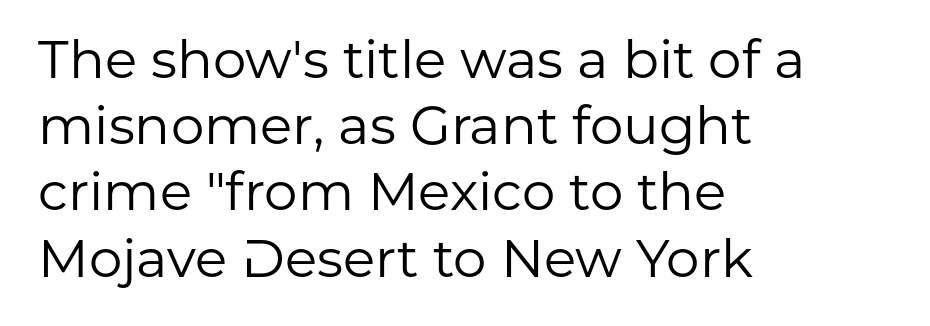
The face used here is a sans, in the tradition of grotesques and geometrics. Here the designer chose a conventional face with non-uniform glyph widths. The rows are spaced the way most documents space them. Lines of text with bare space underneath. Line beginnings align vertically; line endings do not.
